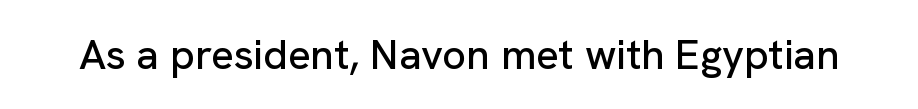
Q: Is the text italic (slanted)? A: No, it is upright.
Q: Is the typeface a serif or a sans-serif typeface? A: Sans-serif.
Q: Is the text underlined? A: No.
Q: Is the spacing between letters normal or unusually wide? A: Normal.
Q: Width (condensed, normal, or wide)? A: Normal.
Q: Stroke contrast? A: Low.
Q: x-height? A: Medium.
Q: Monospaced? A: No.
